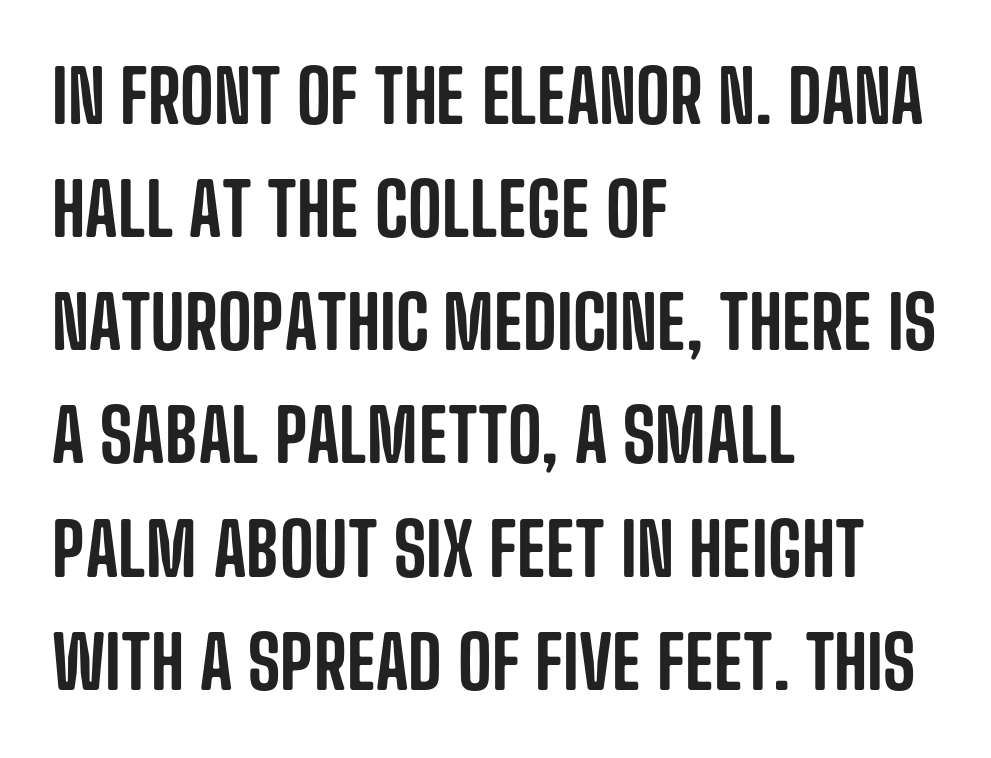
Q: Is the text italic (slanted)? A: No, it is upright.
Q: Is the typeface a serif or a sans-serif typeface? A: Sans-serif.
Q: Is the text underlined? A: No.
Q: How is the paragraph aligned? A: Left-aligned.
Q: Is the spacing between letters normal or unusually wide? A: Normal.
Q: Is the spacing between lines tight, normal or loose? A: Normal.
Q: Width (condensed, normal, or wide)? A: Condensed.
Q: Stroke contrast? A: Low.
Q: x-height? A: Large.
Q: Monospaced? A: No.
